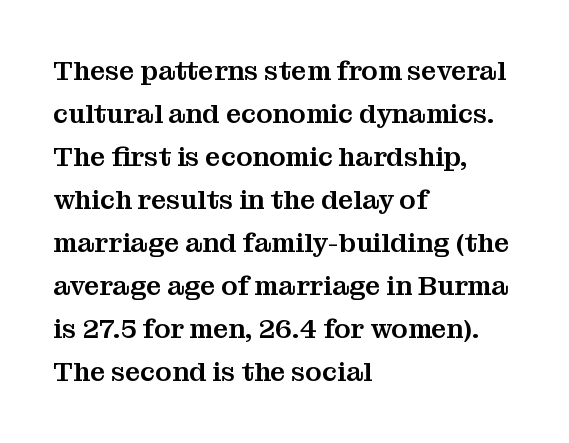
The image shows 27 px text type, upright; set left-aligned, normal line spacing (1.59x), normal letter spacing, not underlined.
